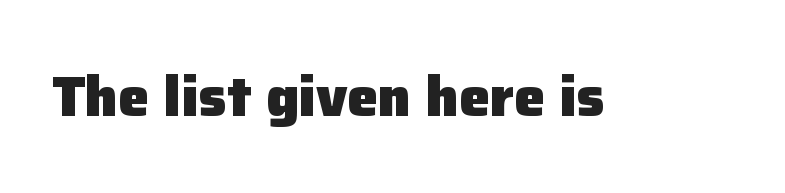
The image shows 56 px heavy sans-serif type, upright; set normal letter spacing, not underlined; low stroke contrast and a medium x-height.
